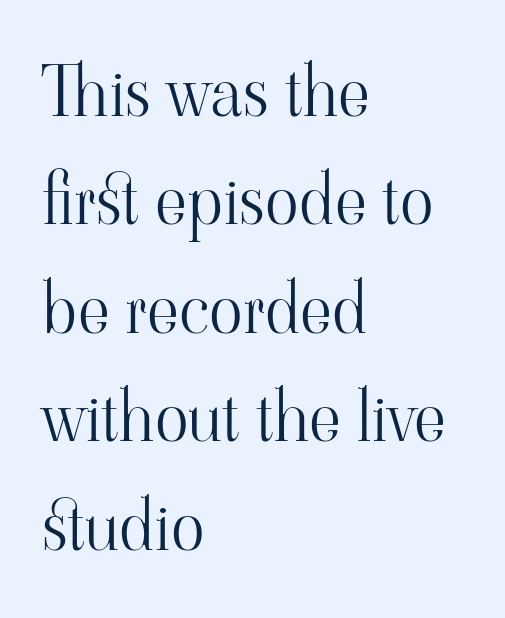
{"serif": "yes", "italic": "no", "bold": "no", "weight": "light", "width": "normal", "stroke_contrast": "high", "x_height": "small", "monospaced": "no", "underline": "no", "align": "left", "line_spacing": "normal", "line_spacing_ratio": 1.55, "letter_spacing": "normal", "letter_spacing_em": 0.0, "glyph_px": 70}
